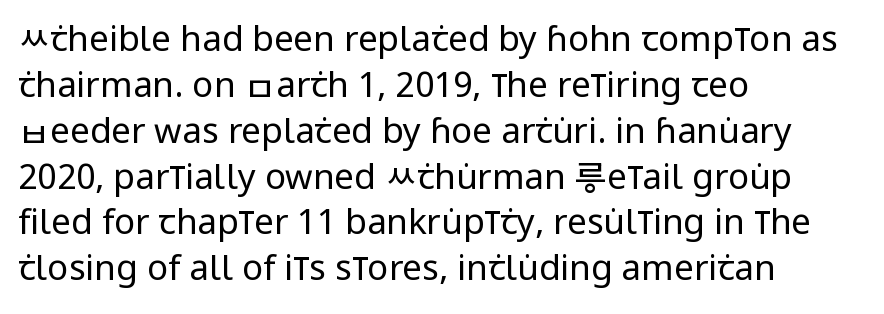
How are the letters spaced? Ordinarily, with no added tracking. The ragged edge is on the right, which tells us the setting is flush left. One glance says typical: line gaps are just what's usual. Stroke terminals: plain, sans-serif. Quick note: not italic, upright.
